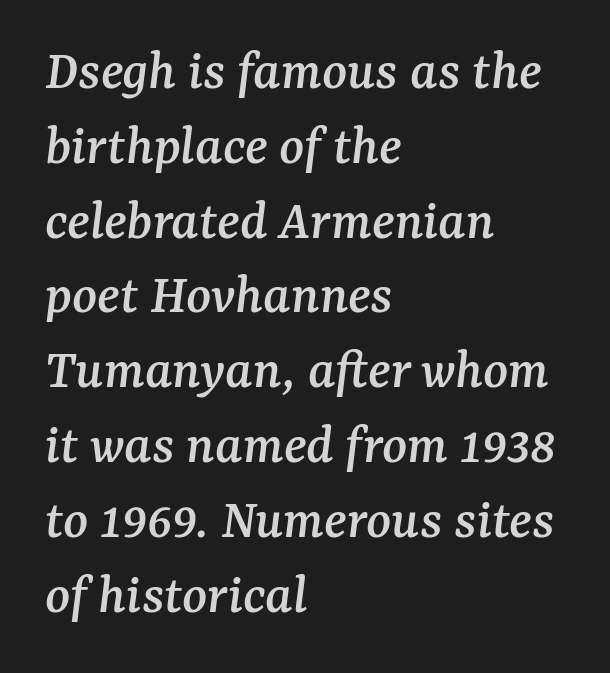
{"serif": "yes", "italic": "yes", "lean": "right", "slant_degrees": 7, "width": "normal", "stroke_contrast": "medium", "x_height": "medium", "monospaced": "no", "underline": "no", "align": "left", "line_spacing": "normal", "line_spacing_ratio": 1.29, "letter_spacing": "normal", "letter_spacing_em": 0.0, "glyph_px": 58}
